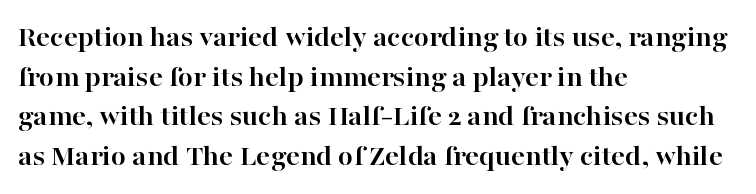
The image shows 31 px semibold serif type, upright; set left-aligned, normal line spacing (1.28x), normal letter spacing, not underlined; high stroke contrast and a medium x-height.
